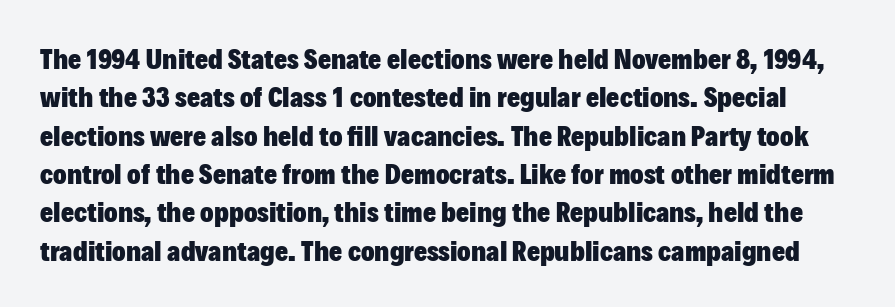
Q: Is the text bold? A: Yes.
Q: Is the text italic (slanted)? A: No, it is upright.
Q: Is the typeface a serif or a sans-serif typeface? A: Sans-serif.
Q: Is the text underlined? A: No.
Q: Is the spacing between letters normal or unusually wide? A: Normal.
Q: Is the spacing between lines tight, normal or loose? A: Normal.
Q: Width (condensed, normal, or wide)? A: Normal.
Q: Stroke contrast? A: Low.
Q: x-height? A: Medium.
Q: Monospaced? A: No.
